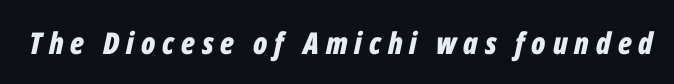
{"italic": "yes", "lean": "right", "slant_degrees": 12, "bold": "yes", "weight": "bold", "width": "condensed", "stroke_contrast": "low", "x_height": "medium", "monospaced": "no", "underline": "no", "letter_spacing": "wide", "letter_spacing_em": 0.23, "glyph_px": 30}
